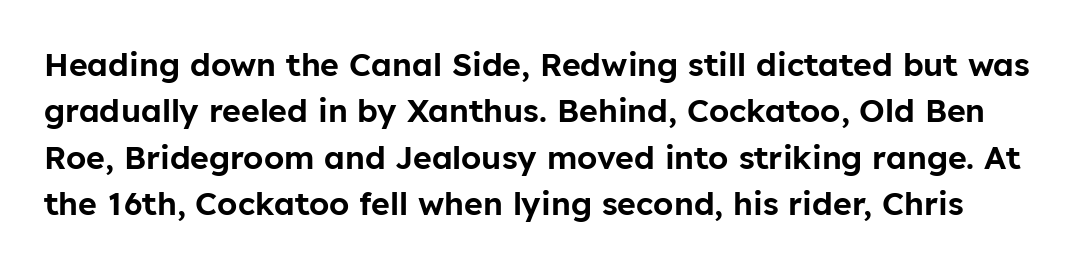
No feet cap the strokes, marking this as sans-serif type. Underlining? Definitely not there. The specimen reads as upright at a glance. The rendering uses natural spacing where letterforms have individual widths. The passage shown has conventional tracking throughout.
